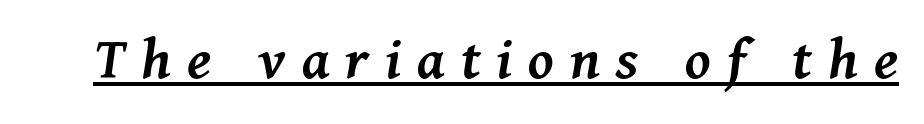
Inter-character spacing is expanded well beyond the font's built-in metrics. Every word sits above its own underline. Think of a printed novel: that variable character pitch is what you see here. This sample uses an oblique cut, with every glyph tilted off the vertical. Set as a demibold, roughly 600 on the weight scale.
